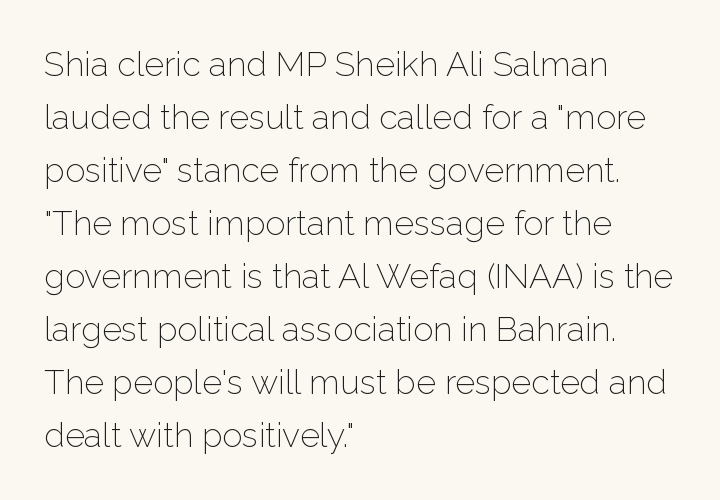
Q: Is the text bold? A: No.
Q: Is the text italic (slanted)? A: No, it is upright.
Q: Is the typeface a serif or a sans-serif typeface? A: Sans-serif.
Q: Is the text underlined? A: No.
Q: How is the paragraph aligned? A: Left-aligned.
Q: Is the spacing between letters normal or unusually wide? A: Normal.
Q: Is the spacing between lines tight, normal or loose? A: Normal.
Q: Width (condensed, normal, or wide)? A: Normal.
Q: Stroke contrast? A: Low.
Q: x-height? A: Medium.
Q: Monospaced? A: No.
